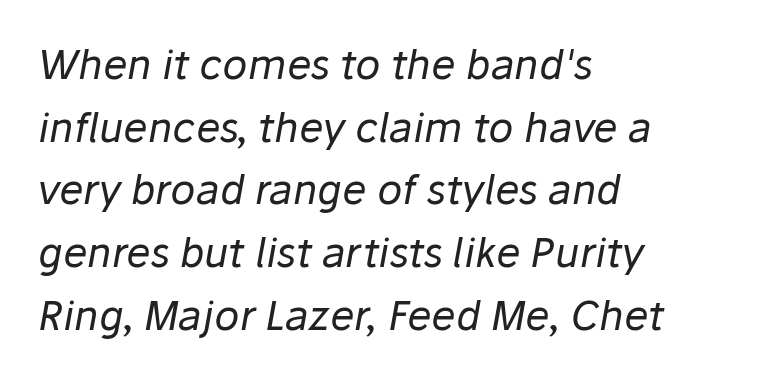
Default kerning and tracking; the words read as compact shapes. The gap between lines stays unmarked. The rendering uses natural spacing where letterforms have individual widths. One glance says typical: line gaps are just what's usual. All the whitespace from short lines collects on the right. Unbolded letterforms with no extra heft.
